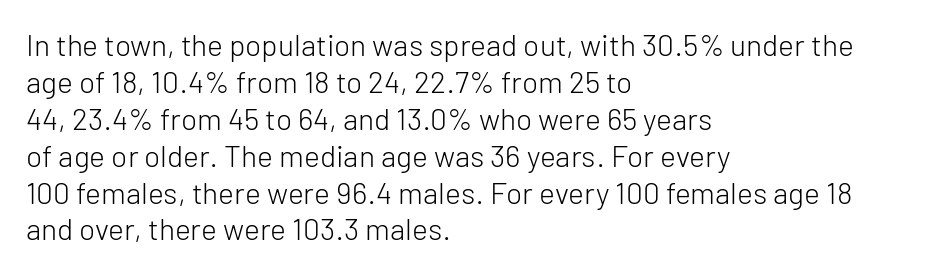
{"serif": "no", "italic": "no", "bold": "no", "weight": "light", "width": "normal", "stroke_contrast": "low", "x_height": "medium", "monospaced": "no", "underline": "no", "align": "left", "line_spacing_ratio": 1.23, "letter_spacing": "normal", "letter_spacing_em": 0.0, "glyph_px": 30}
